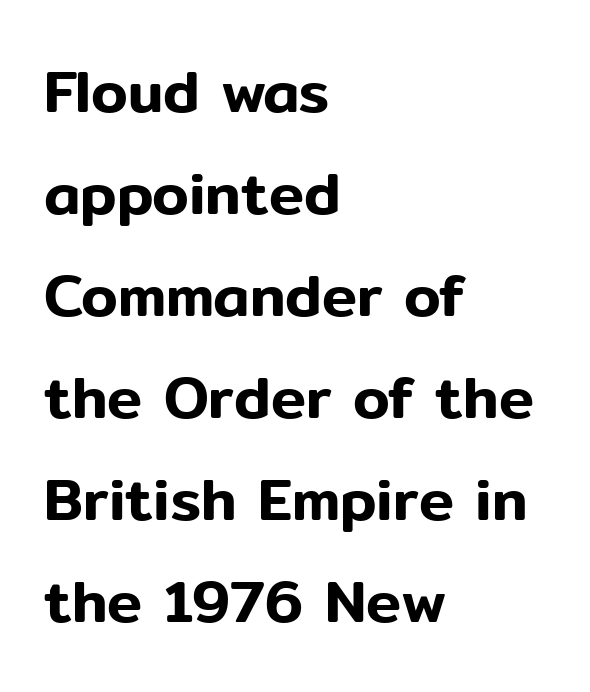
The image shows 59 px sans-serif type, upright; set left-aligned, line spacing 1.73x, normal letter spacing, not underlined; low stroke contrast and a medium x-height.
